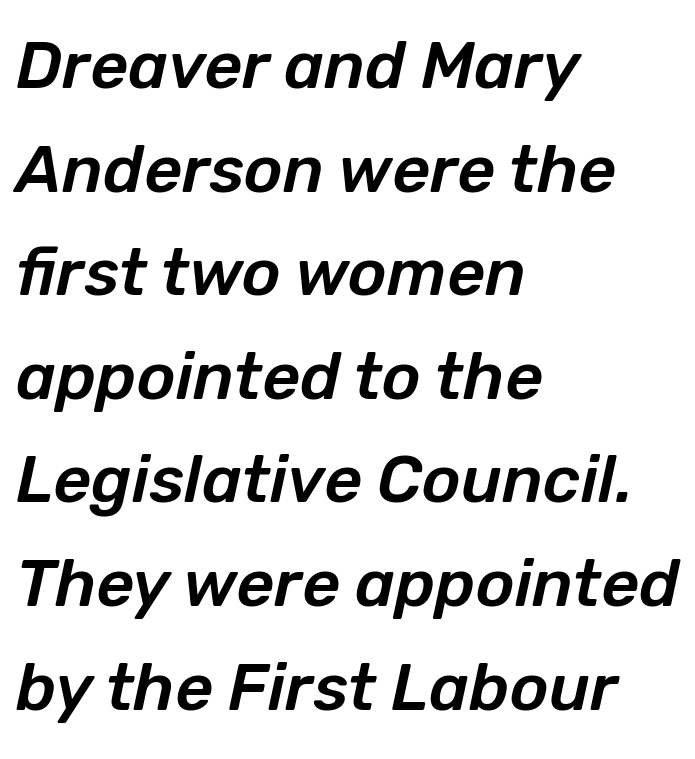
A typesetter would call this zero additional tracking. Style check: oblique. Horizontal alignment here is leftward, the default for most running prose. Vertically, the passage feels balanced, rows spaced as you'd expect. Just letters on the line, the space beneath them empty.
